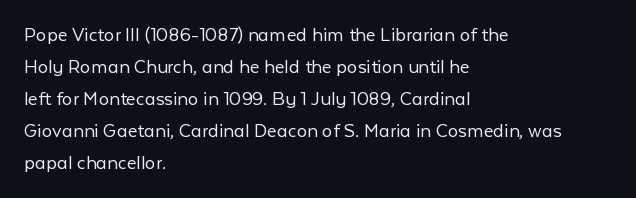
The image shows 21 px text type, upright; set left-aligned, normal line spacing (1.52x), normal letter spacing, not underlined.
